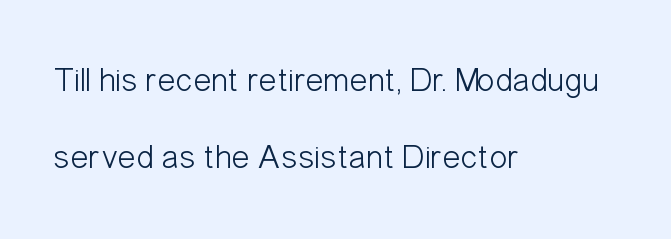
The image shows 34 px light, condensed sans-serif type, upright; set left-aligned, loose line spacing (2.27x), normal letter spacing, not underlined; low stroke contrast and a medium x-height.
